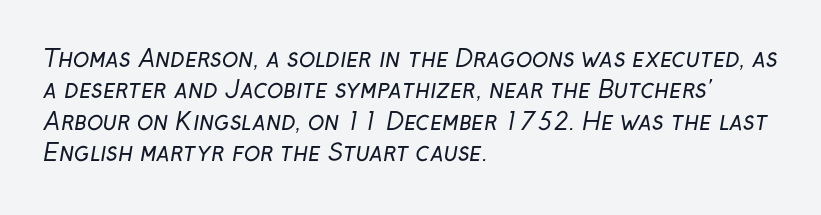
{"bold": "no", "underline": "no", "align": "left", "line_spacing": "normal", "line_spacing_ratio": 1.31, "letter_spacing": "normal", "letter_spacing_em": 0.0, "glyph_px": 24}
